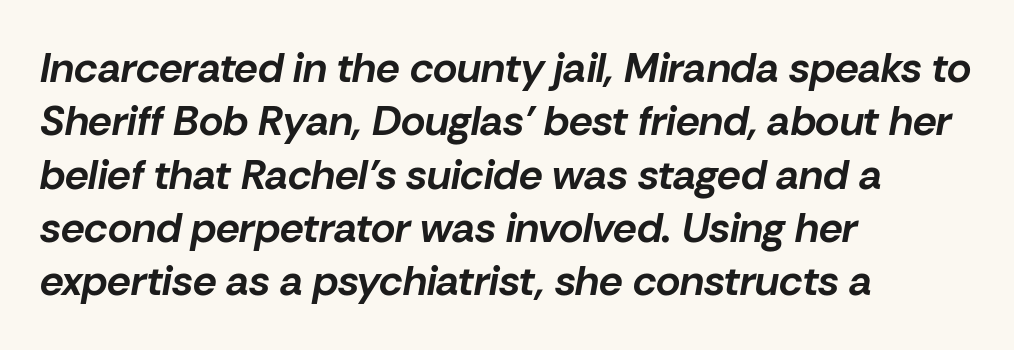
The image shows 42 px bold type, italic (leaning right); set left-aligned, normal line spacing (1.27x), normal letter spacing, not underlined; low stroke contrast and a medium x-height.
